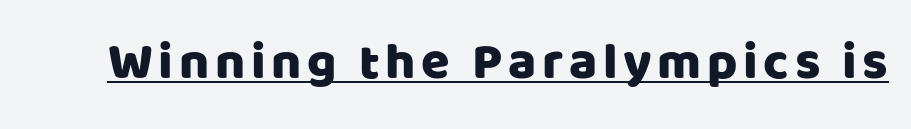
Q: Is the text italic (slanted)? A: No, it is upright.
Q: Is the typeface a serif or a sans-serif typeface? A: Sans-serif.
Q: Is the text underlined? A: Yes.
Q: Width (condensed, normal, or wide)? A: Normal.
Q: Stroke contrast? A: Low.
Q: x-height? A: Large.
Q: Monospaced? A: No.
